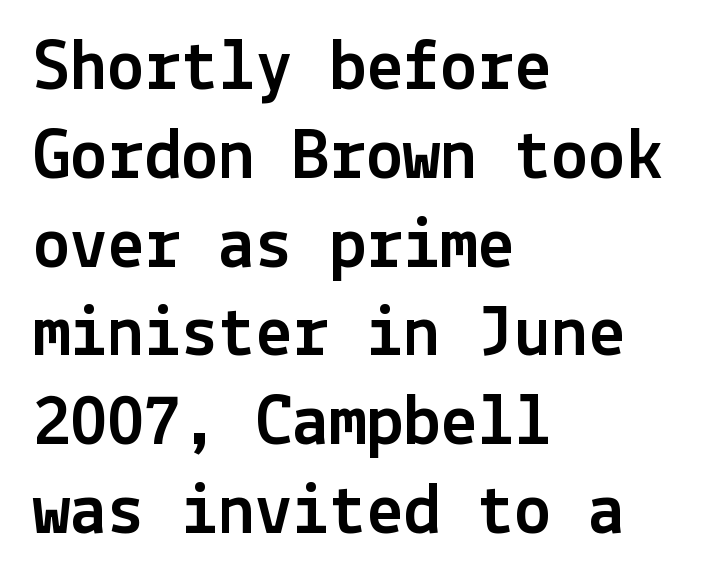
{"serif": "no", "italic": "no", "width": "normal", "x_height": "medium", "underline": "no", "align": "left", "line_spacing_ratio": 1.2, "letter_spacing": "normal", "letter_spacing_em": 0.0, "glyph_px": 74}
